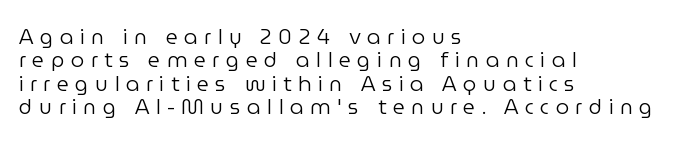
The image shows 21 px text type, upright; set left-aligned, tight line spacing (1.11x), unusually wide letter spacing (+0.31 em), not underlined.
